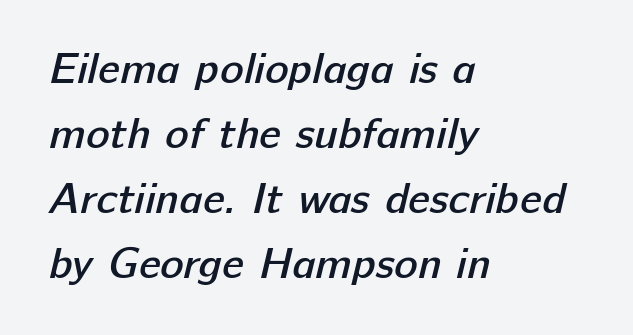
Check under the words: just untouched page. As a designer I'd log this as weight 600, semibold. This sample uses plain, unmodified letter spacing. No feet cap the strokes, marking this as sans-serif type. Character widths vary here, with narrow letters taking less room than wide ones.
